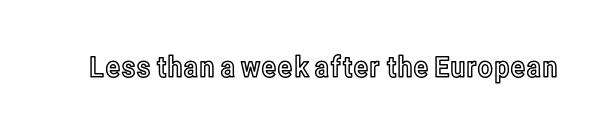
Looks like regular typesetting: each glyph gets only the width it needs. Is there any slant? The stems are plumb. Glance below the letters and you will spot only blank space. Tracking value appears to be zero — textbook default spacing.
